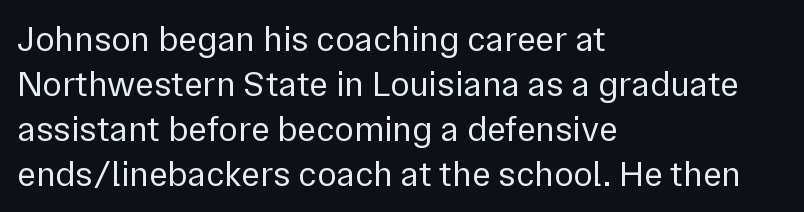
Left-aligned paragraph, ragged on the right. The space between consecutive lines is moderate. Upright lettering throughout. Words appear dense and cohesive because spacing is normal. Nope, no serifs anywhere on these letters.
